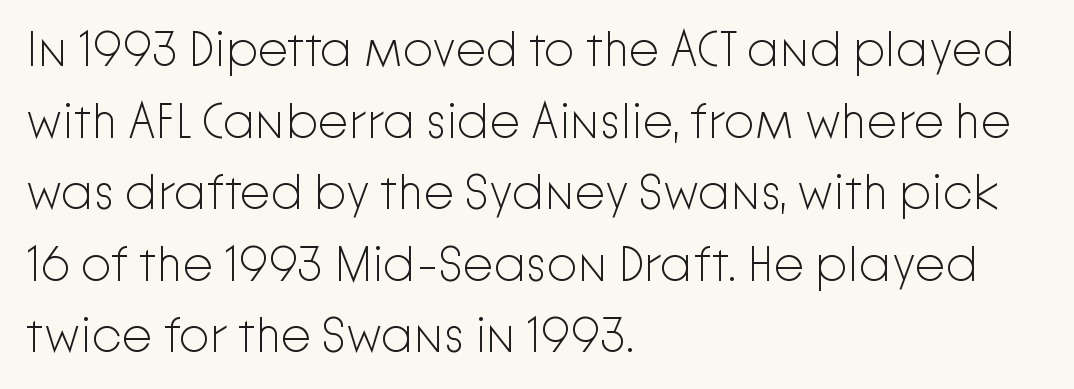
The rendering keeps characters at their native spacing. Any mark beneath the type? The region is blank. Note the varied advance widths — an 'i' is clearly narrower than an 'm'. A classic flush-left, rag-right setting is used for this passage. Unlike a traditional serif, this face leaves its strokes unadorned. No chunkiness to these letters — they're not bold.
